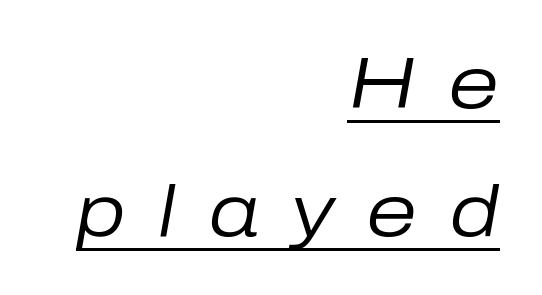
The image shows 73 px regular-weight type, italic (leaning right); set right-aligned, line spacing 1.75x, unusually wide letter spacing (+0.44 em), underlined; low stroke contrast and a medium x-height.
